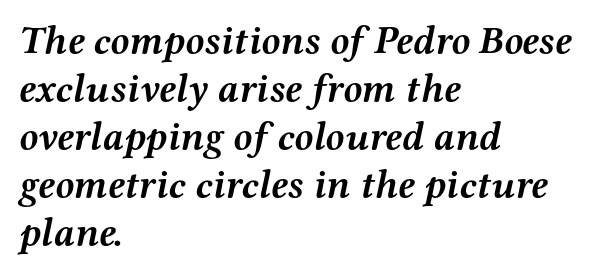
What weight is shown? A full bold with thick strokes. Characters are canted at an angle relative to the baseline's perpendicular. Letterform terminals end in serifs throughout the passage. The letterforms sit shoulder to shoulder at normal distance. One-word summary of the alignment: left.
